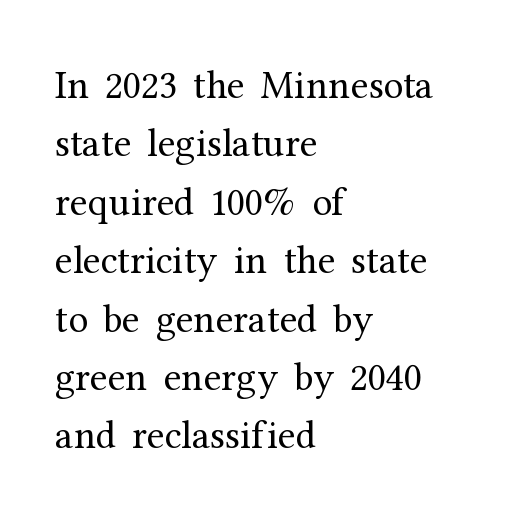
The image shows 40 px regular-weight serif type, upright; set left-aligned, normal line spacing (1.46x), normal letter spacing, not underlined; medium stroke contrast and a medium x-height.
